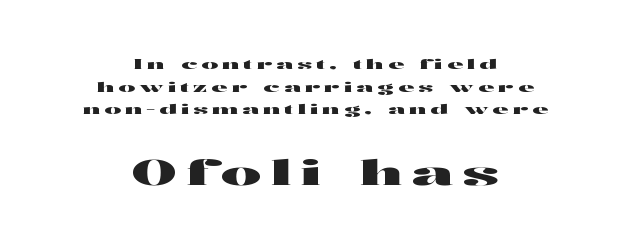
{"serif": "no", "italic": "no", "width": "wide", "stroke_contrast": "high", "x_height": "medium", "monospaced": "no", "underline": "no", "align": "center", "line_spacing": "normal", "line_spacing_ratio": 1.62, "letter_spacing": "wide", "letter_spacing_em": 0.29, "larger_block": "second", "size_ratio": 2.43, "glyph_px": 34}
